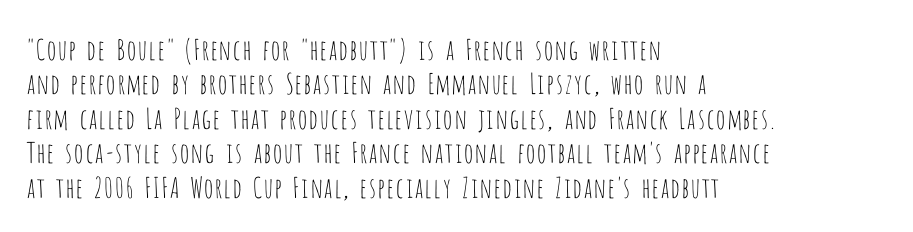
The image shows 28 px thin, condensed sans-serif type, upright; set left-aligned, line spacing 1.23x, normal letter spacing, not underlined; low stroke contrast and a large x-height.
